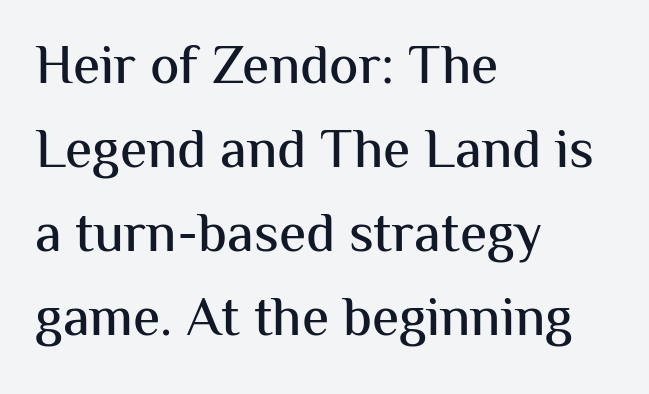
You could not count columns in this text — the font is proportionally spaced. Caption: standard tracking, unaltered. Classification — sans serif. Notice how the stems are strictly vertical — no italics here.
